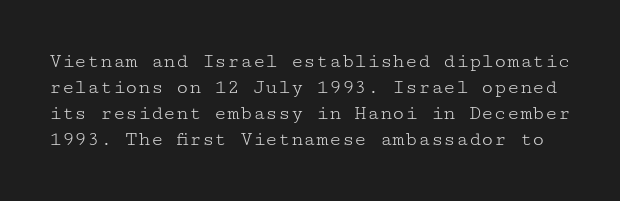
Descenders are the only things crossing below the line. A light-to-regular cut is what we see here. Between one letter and the next there's only the usual sliver of space. The lettering holds an erect, upright posture throughout.
